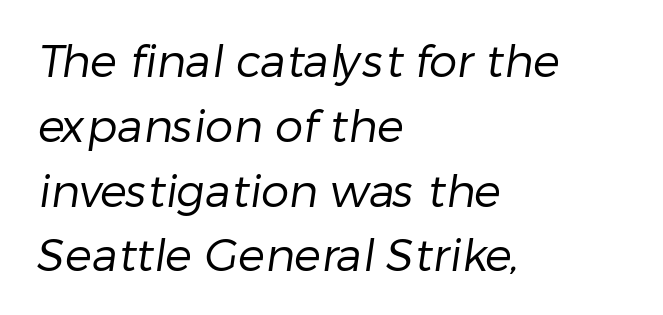
Q: Is the text bold? A: No.
Q: Is the typeface a serif or a sans-serif typeface? A: Sans-serif.
Q: Is the text underlined? A: No.
Q: How is the paragraph aligned? A: Left-aligned.
Q: Is the spacing between letters normal or unusually wide? A: Normal.
Q: Is the spacing between lines tight, normal or loose? A: Normal.
Q: Width (condensed, normal, or wide)? A: Normal.
Q: Stroke contrast? A: Low.
Q: x-height? A: Medium.
Q: Monospaced? A: No.
